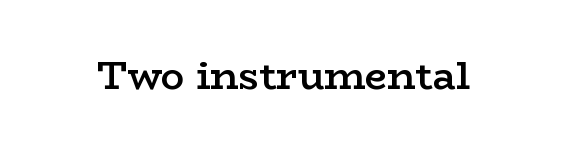
{"serif": "yes", "italic": "no", "bold": "semi", "weight": "semibold", "width": "wide", "stroke_contrast": "low", "x_height": "medium", "monospaced": "no", "underline": "no", "letter_spacing": "normal", "letter_spacing_em": 0.0, "glyph_px": 39}
